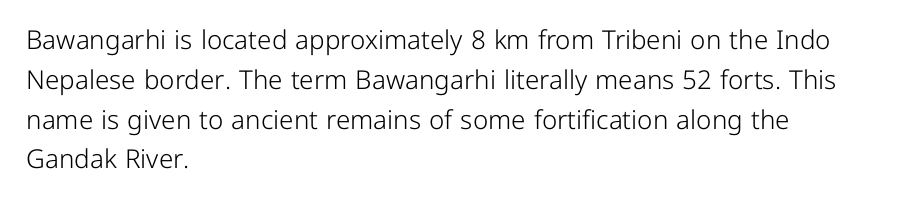
Q: Is the text bold? A: No.
Q: Is the text italic (slanted)? A: No, it is upright.
Q: Is the text underlined? A: No.
Q: How is the paragraph aligned? A: Left-aligned.
Q: Is the spacing between letters normal or unusually wide? A: Normal.
Q: Is the spacing between lines tight, normal or loose? A: Normal.
